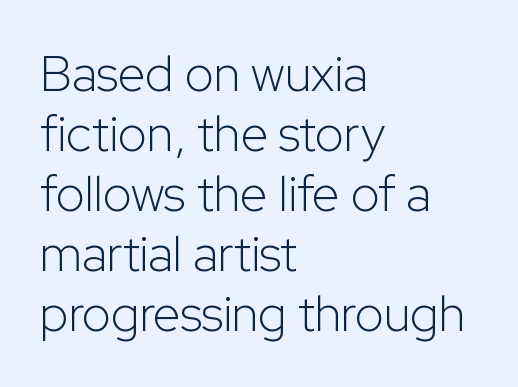
The image shows 50 px light sans-serif type, upright; set left-aligned, line spacing 1.2x, normal letter spacing, not underlined; low stroke contrast and a medium x-height.
